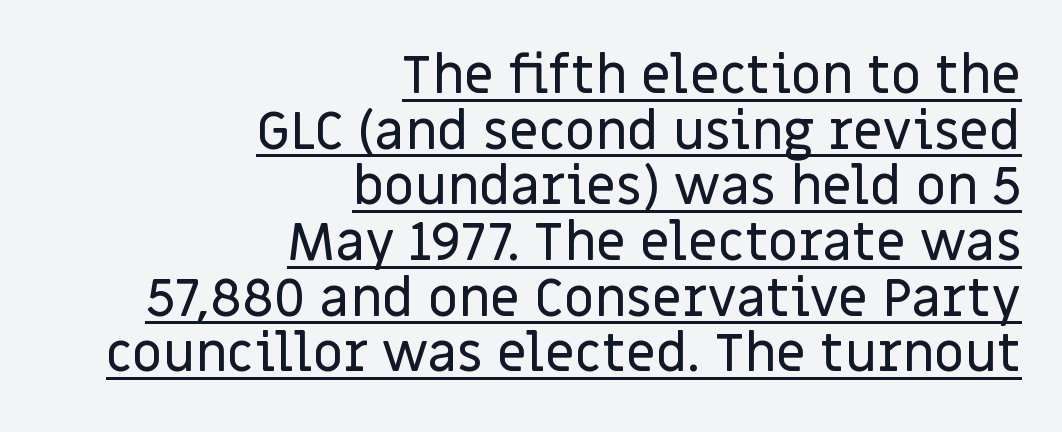
Q: Is the text italic (slanted)? A: No, it is upright.
Q: Is the typeface a serif or a sans-serif typeface? A: Sans-serif.
Q: Is the text underlined? A: Yes.
Q: How is the paragraph aligned? A: Right-aligned.
Q: Is the spacing between letters normal or unusually wide? A: Normal.
Q: Is the spacing between lines tight, normal or loose? A: Tight.
Q: Width (condensed, normal, or wide)? A: Normal.
Q: Stroke contrast? A: Low.
Q: x-height? A: Large.
Q: Monospaced? A: No.
